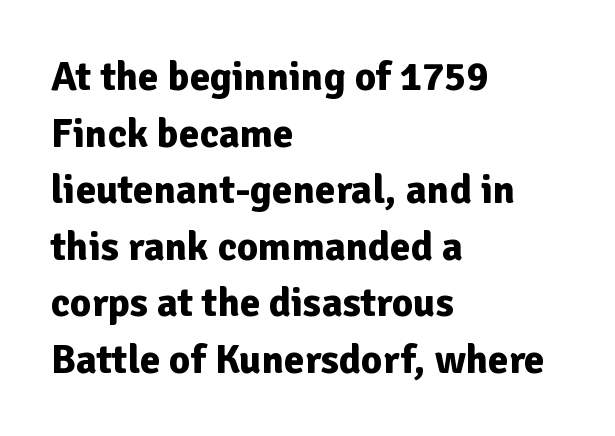
Spacing between characters is what you'd get straight out of the box. Glance below the letters and you will spot only blank space. This sample uses an upright cut, with every glyph sitting square on the baseline. The glyphs have the mass of a bold cut.
